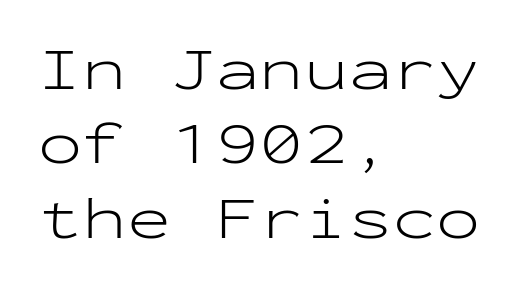
{"serif": "no", "italic": "no", "bold": "no", "weight": "light", "width": "wide", "stroke_contrast": "low", "x_height": "medium", "monospaced": "yes", "underline": "no", "align": "left", "line_spacing": "normal", "line_spacing_ratio": 1.26, "letter_spacing": "normal", "letter_spacing_em": 0.0, "glyph_px": 59}
